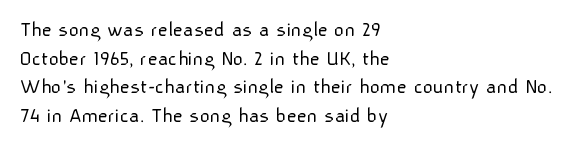
The image shows 22 px text type, upright; set left-aligned, normal line spacing (1.3x), normal letter spacing, not underlined.
